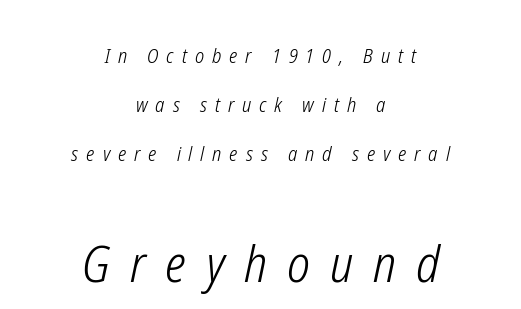
The image shows 50 px light, condensed type, italic (leaning right); set centered, loose line spacing (2.45x), unusually wide letter spacing (+0.4 em), not underlined; the second (bottom) block is 2.5x larger; low stroke contrast and a medium x-height.
